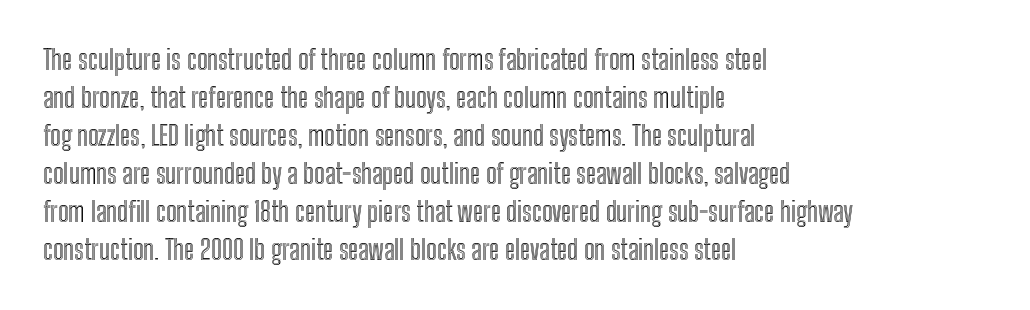
Every stem runs plumb, perpendicular to the baseline. No extra tracking has been applied to these lines. Students, observe: this is what conventionally led text looks like. The rendering anchors every line to the left-hand side. Just letters on the line, the space beneath them empty.
